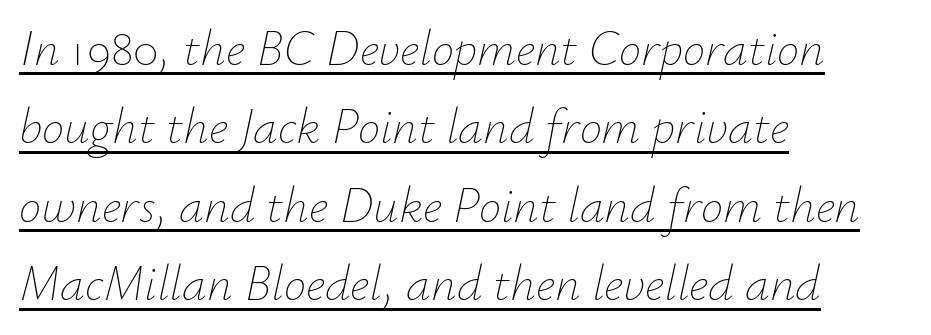
Q: Is the text bold? A: No.
Q: Is the text italic (slanted)? A: Yes, it leans right by about 12 degrees.
Q: Is the text underlined? A: Yes.
Q: How is the paragraph aligned? A: Left-aligned.
Q: Is the spacing between letters normal or unusually wide? A: Normal.
Q: Is the spacing between lines tight, normal or loose? A: Normal.
Q: Width (condensed, normal, or wide)? A: Normal.
Q: Stroke contrast? A: Low.
Q: x-height? A: Small.
Q: Monospaced? A: No.
